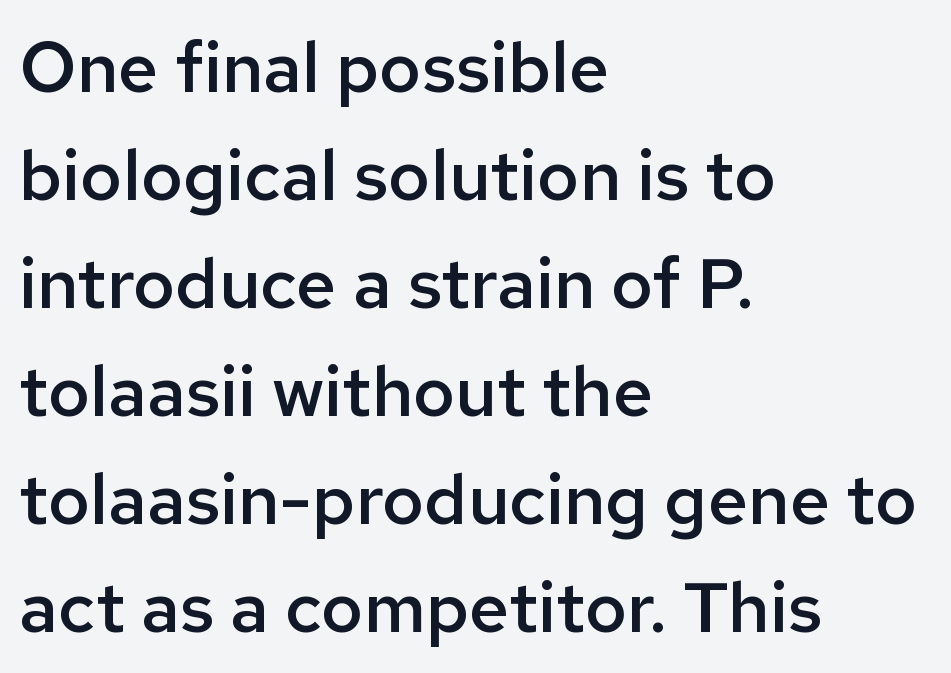
Q: Is the text bold? A: Semi-bold.
Q: Is the text italic (slanted)? A: No, it is upright.
Q: Is the typeface a serif or a sans-serif typeface? A: Sans-serif.
Q: Is the text underlined? A: No.
Q: How is the paragraph aligned? A: Left-aligned.
Q: Is the spacing between letters normal or unusually wide? A: Normal.
Q: Is the spacing between lines tight, normal or loose? A: Normal.
Q: Width (condensed, normal, or wide)? A: Normal.
Q: Stroke contrast? A: Low.
Q: x-height? A: Medium.
Q: Monospaced? A: No.
